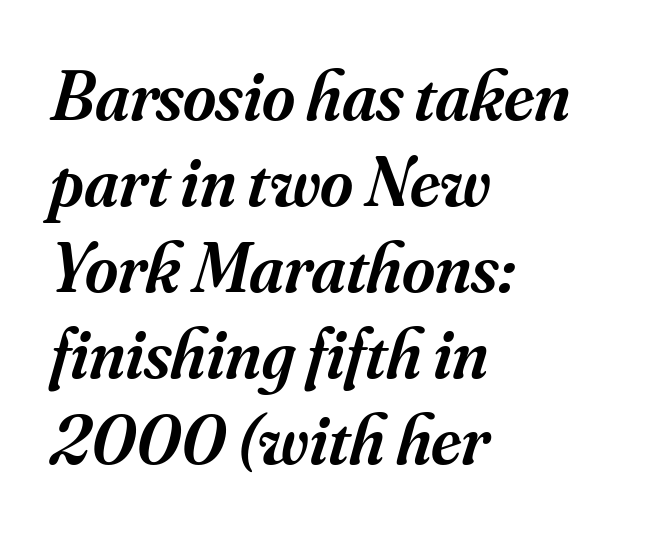
{"serif": "yes", "italic": "yes", "lean": "right", "slant_degrees": 16, "bold": "semi", "weight": "semibold", "width": "normal", "stroke_contrast": "medium", "x_height": "small", "monospaced": "no", "underline": "no", "align": "left", "line_spacing_ratio": 1.21, "letter_spacing": "normal", "letter_spacing_em": 0.0, "glyph_px": 71}
